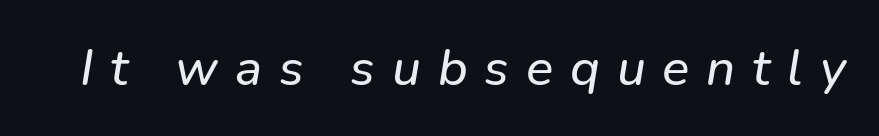
The designer went with a sans here, leaving each stem footless. You could not count columns in this text — the font is proportionally spaced. Tracking here is generous; glyphs stand well apart from one another. Bare-footed words on every line.
